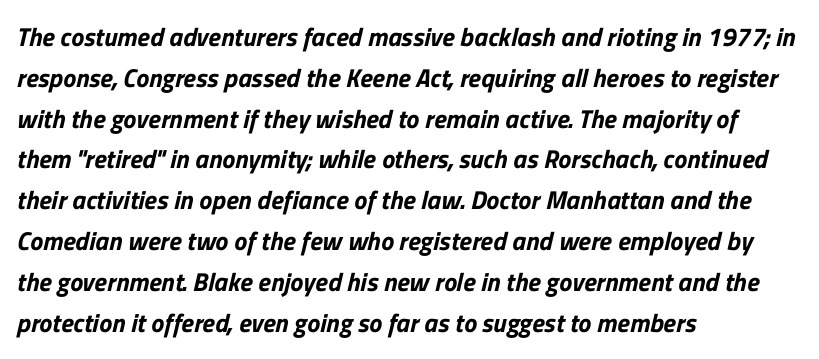
The image shows 26 px text type; set left-aligned, normal line spacing (1.57x), normal letter spacing, not underlined.
